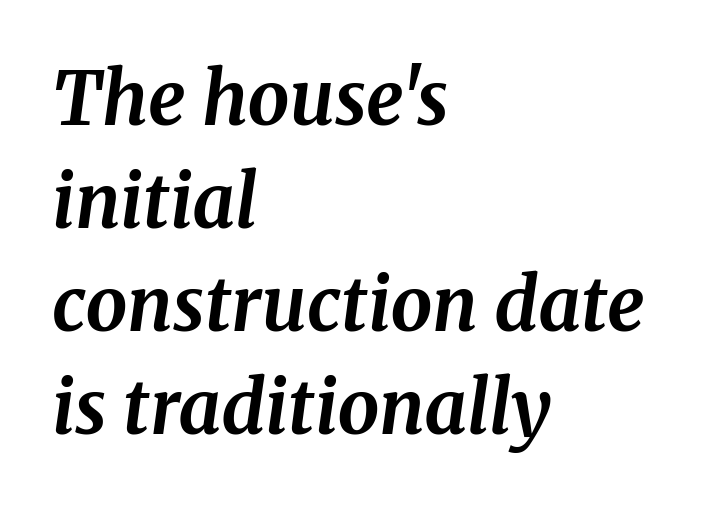
{"serif": "yes", "italic": "yes", "lean": "right", "slant_degrees": 8, "bold": "yes", "weight": "bold", "width": "normal", "stroke_contrast": "medium", "x_height": "medium", "monospaced": "no", "underline": "no", "align": "left", "line_spacing": "normal", "line_spacing_ratio": 1.39, "letter_spacing": "normal", "letter_spacing_em": 0.0, "glyph_px": 74}
